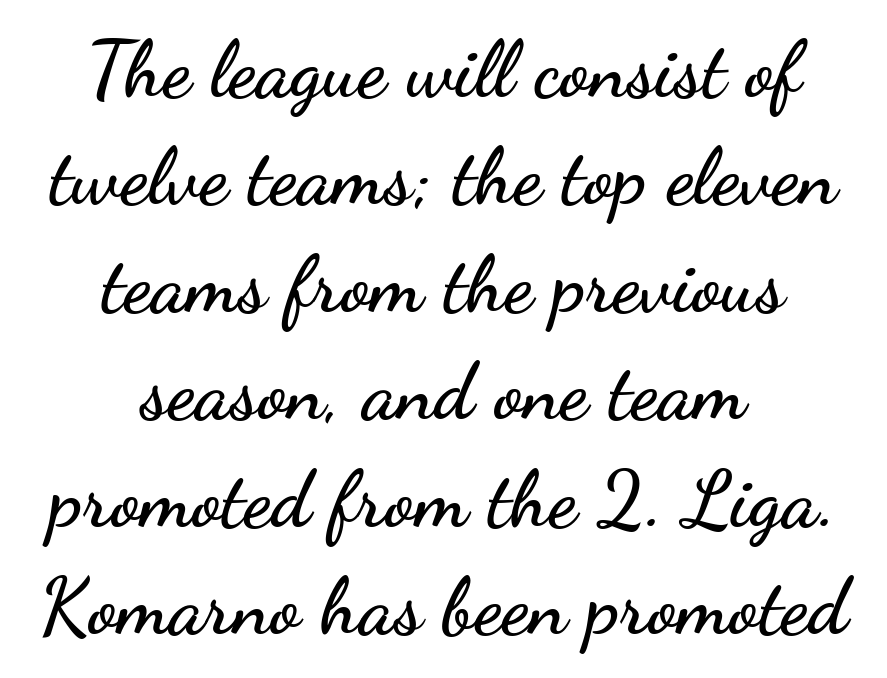
Q: Is the text italic (slanted)? A: Yes.
Q: Is the typeface a serif or a sans-serif typeface? A: Sans-serif.
Q: Is the text underlined? A: No.
Q: How is the paragraph aligned? A: Centered.
Q: Is the spacing between letters normal or unusually wide? A: Normal.
Q: Is the spacing between lines tight, normal or loose? A: Normal.
Q: Width (condensed, normal, or wide)? A: Wide.
Q: Stroke contrast? A: Low.
Q: x-height? A: Small.
Q: Monospaced? A: No.
